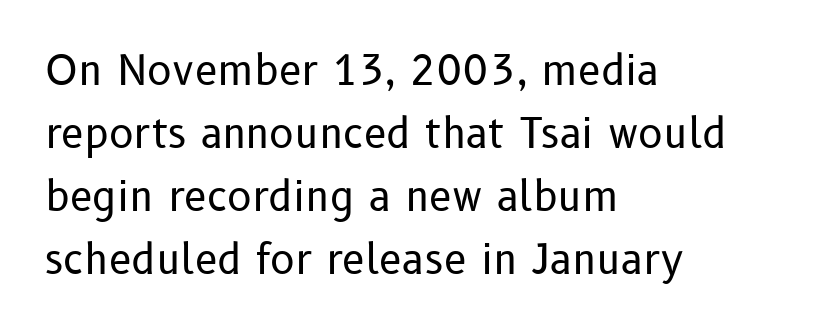
The line-height multiplier appears to be the usual default. Glance below the letters and you will spot only blank space. Alignment: flush left. No chunkiness to these letters — they're not bold. Nobody touched the tracking dial on this one. Serifs: no, the terminals of the letterforms are clean.
